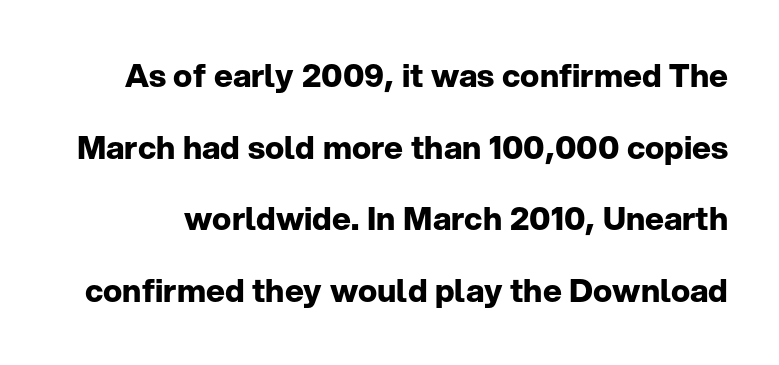
{"serif": "no", "italic": "no", "bold": "yes", "weight": "bold", "width": "normal", "stroke_contrast": "low", "x_height": "medium", "monospaced": "no", "underline": "no", "line_spacing": "loose", "line_spacing_ratio": 2.24, "letter_spacing": "normal", "letter_spacing_em": 0.0, "glyph_px": 32}
